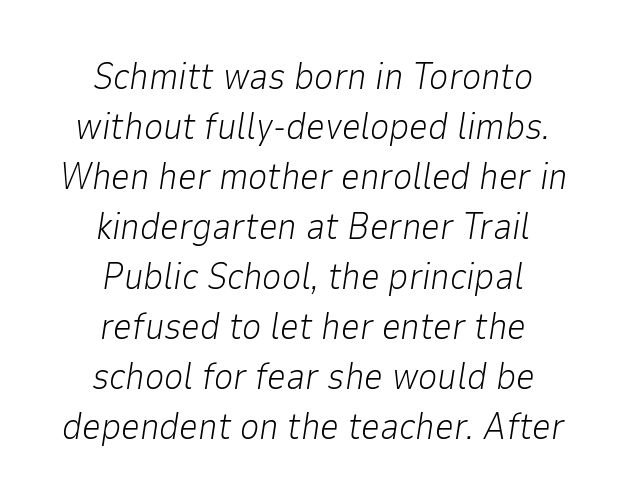
Q: Is the text bold? A: No.
Q: Is the text italic (slanted)? A: Yes, it leans right by about 9 degrees.
Q: Is the text underlined? A: No.
Q: How is the paragraph aligned? A: Centered.
Q: Is the spacing between letters normal or unusually wide? A: Normal.
Q: Is the spacing between lines tight, normal or loose? A: Normal.
Q: Width (condensed, normal, or wide)? A: Normal.
Q: Stroke contrast? A: Low.
Q: x-height? A: Medium.
Q: Monospaced? A: No.
